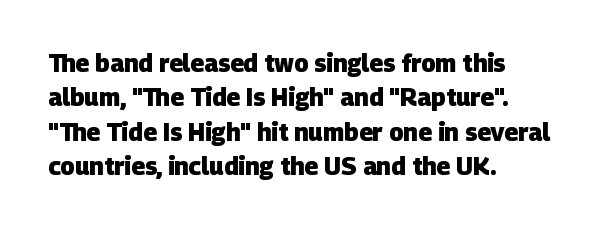
Caption: bold face, heavy strokes. Notice how descenders clear the ascenders below comfortably — that's standard leading. The specimen omits any rule beneath the text block's lines. Words appear dense and cohesive because spacing is normal. Visually the block forms a straight wall on the left and a jagged coastline on the right.
